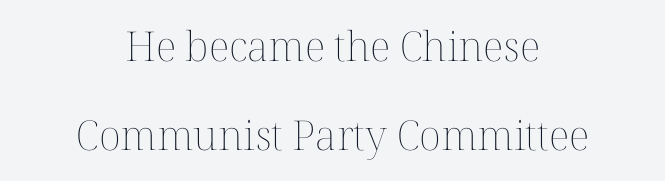
{"italic": "no", "bold": "no", "weight": "thin", "width": "normal", "stroke_contrast": "medium", "x_height": "medium", "monospaced": "no", "underline": "no", "align": "center", "line_spacing": "loose", "line_spacing_ratio": 2.18, "letter_spacing": "normal", "letter_spacing_em": 0.0, "glyph_px": 41}
